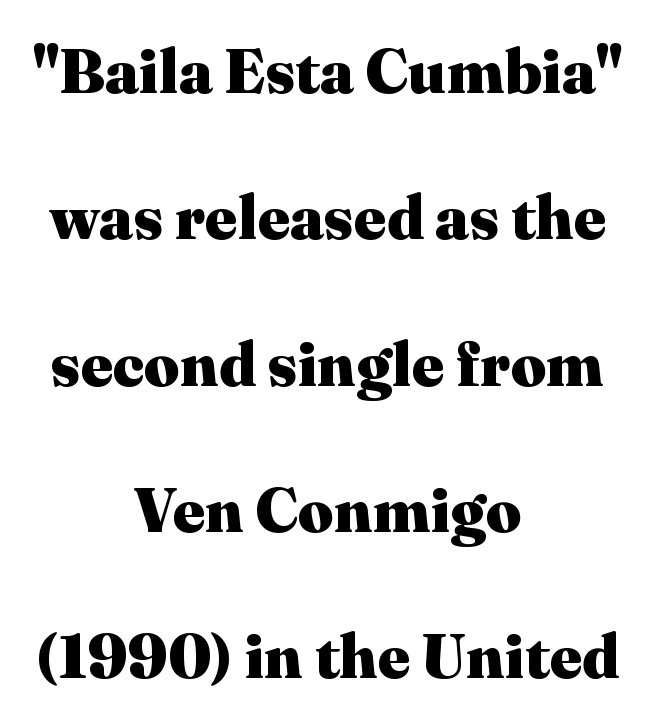
The image shows 62 px heavy serif type, upright; set centered, loose line spacing (2.36x), normal letter spacing, not underlined; medium stroke contrast and a medium x-height.
